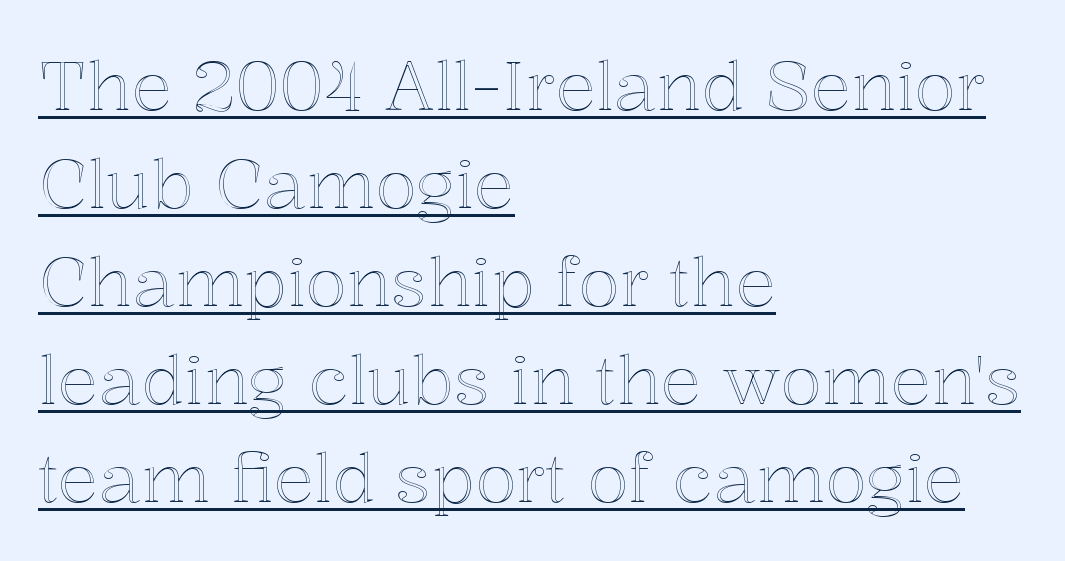
Q: Is the text italic (slanted)? A: No, it is upright.
Q: Is the text underlined? A: Yes.
Q: How is the paragraph aligned? A: Left-aligned.
Q: Is the spacing between letters normal or unusually wide? A: Normal.
Q: Is the spacing between lines tight, normal or loose? A: Normal.
Q: Width (condensed, normal, or wide)? A: Normal.
Q: x-height? A: Medium.
Q: Monospaced? A: No.
